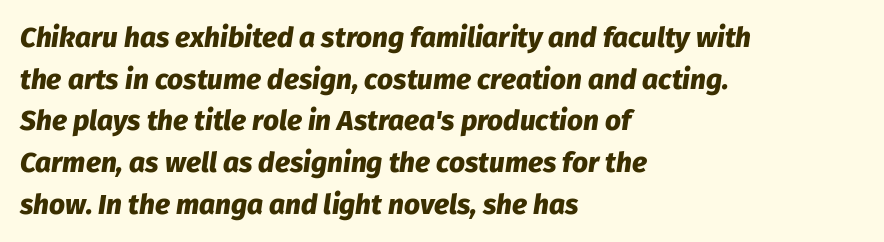
Nothing unusual about the tracking: characters are spaced as the font intends. Left-aligned paragraph, ragged on the right. The letters advance in unequal steps, a hallmark of proportional type. You can tell it's italic because the verticals aren't actually vertical. Each row of text sits above clean, open space. What's the leading like? Ordinary, nothing unusual.
